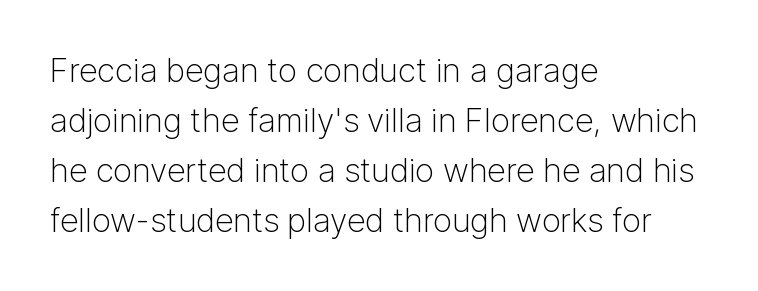
{"serif": "no", "italic": "no", "bold": "no", "weight": "light", "width": "normal", "stroke_contrast": "low", "x_height": "medium", "monospaced": "no", "underline": "no", "align": "left", "line_spacing": "normal", "line_spacing_ratio": 1.52, "letter_spacing": "normal", "letter_spacing_em": 0.0, "glyph_px": 33}
